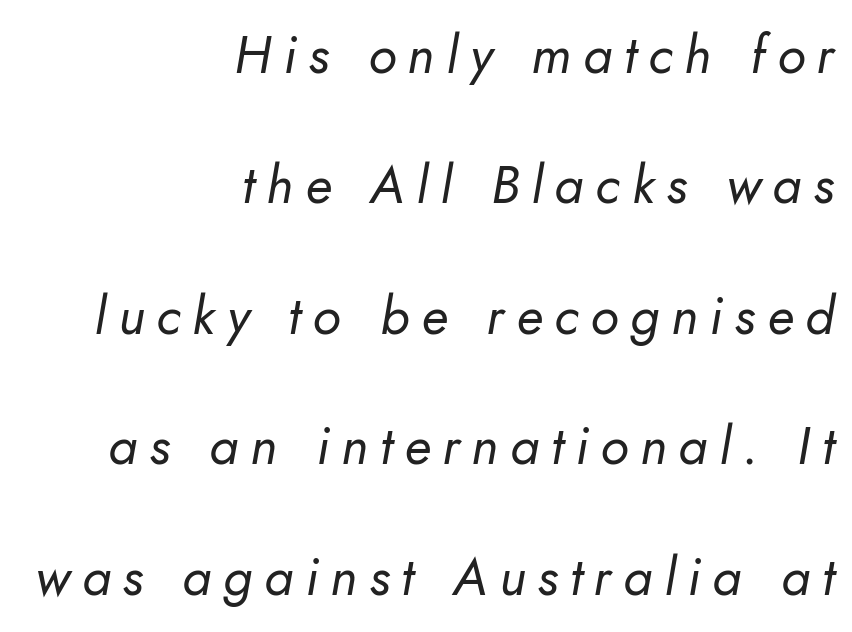
{"italic": "yes", "lean": "right", "slant_degrees": 10, "bold": "no", "weight": "regular", "width": "normal", "stroke_contrast": "low", "x_height": "small", "monospaced": "no", "underline": "no", "align": "right", "line_spacing": "loose", "line_spacing_ratio": 2.46, "letter_spacing": "wide", "letter_spacing_em": 0.22, "glyph_px": 53}
